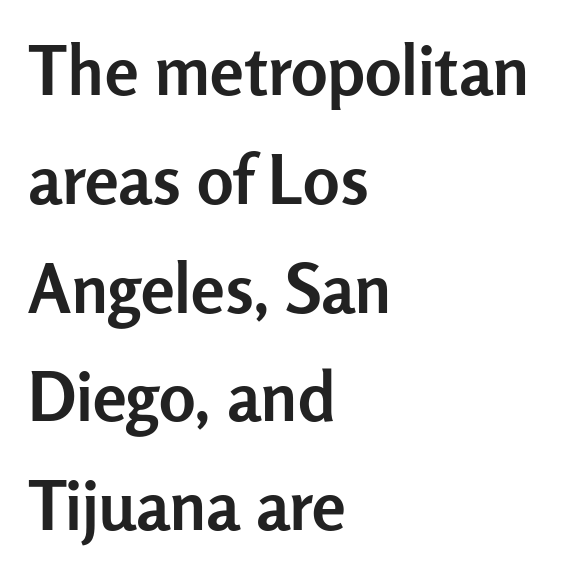
There is no visible air inserted between adjacent glyphs. Are there feet on the stems? There aren't — it's a sans. The line-height multiplier appears to be the usual default. As a designer I'd log this as weight 700, bold. Is this a fixed-width face? No — the glyphs have proportional, varying widths.
